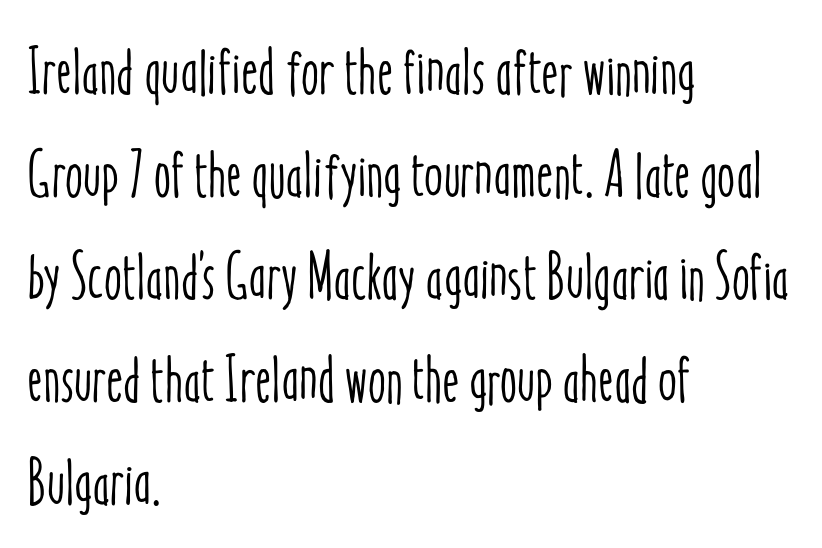
Compared with typical body copy, the letter spacing here is the same. Does the lettering tilt? It doesn't — this is upright. A typesetter would call this proportional, since set widths differ per character. Words float on clear page, feet unadorned. Which margin do the lines hug? The left one — the right edge is uneven.
